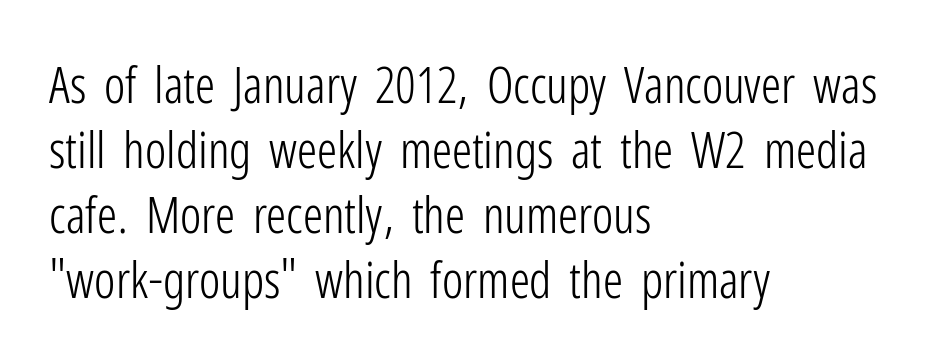
{"serif": "no", "italic": "no", "bold": "no", "weight": "light", "width": "condensed", "stroke_contrast": "low", "x_height": "medium", "monospaced": "no", "underline": "no", "align": "left", "line_spacing": "normal", "line_spacing_ratio": 1.3, "letter_spacing": "normal", "letter_spacing_em": 0.0, "glyph_px": 50}
